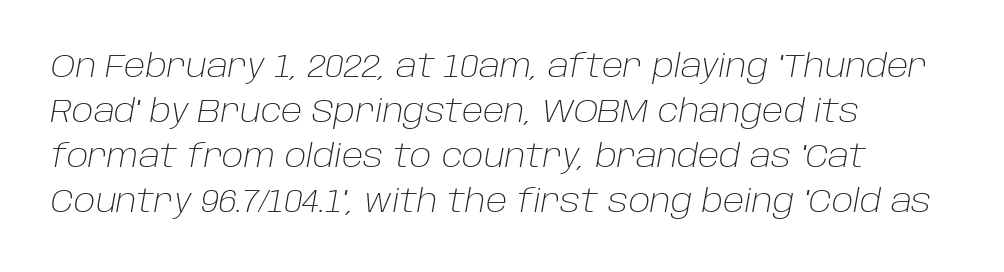
Q: Is the text bold? A: No.
Q: Is the text italic (slanted)? A: Yes, it leans right by about 10 degrees.
Q: Is the text underlined? A: No.
Q: How is the paragraph aligned? A: Left-aligned.
Q: Is the spacing between letters normal or unusually wide? A: Normal.
Q: Is the spacing between lines tight, normal or loose? A: Normal.
Q: Width (condensed, normal, or wide)? A: Normal.
Q: Stroke contrast? A: Low.
Q: x-height? A: Large.
Q: Monospaced? A: No.
